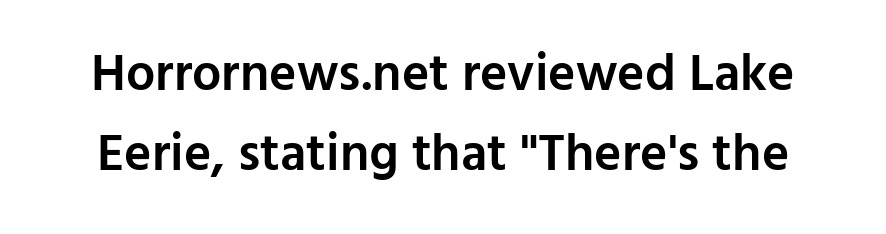
The sample has been set in demibold, a notch under bold. Proportional: the letters do not fall into vertical columns. The designer went with a sans here, leaving each stem footless. Glance below the letters and you will spot only blank space.
